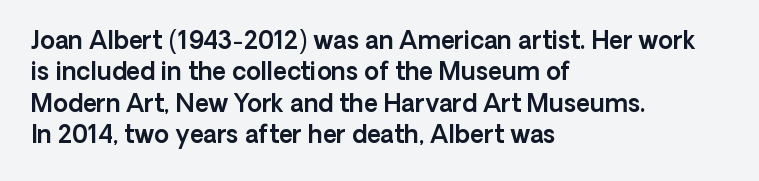
Q: Is the text italic (slanted)? A: No, it is upright.
Q: Is the text underlined? A: No.
Q: How is the paragraph aligned? A: Left-aligned.
Q: Is the spacing between letters normal or unusually wide? A: Normal.
Q: Is the spacing between lines tight, normal or loose? A: Normal.
